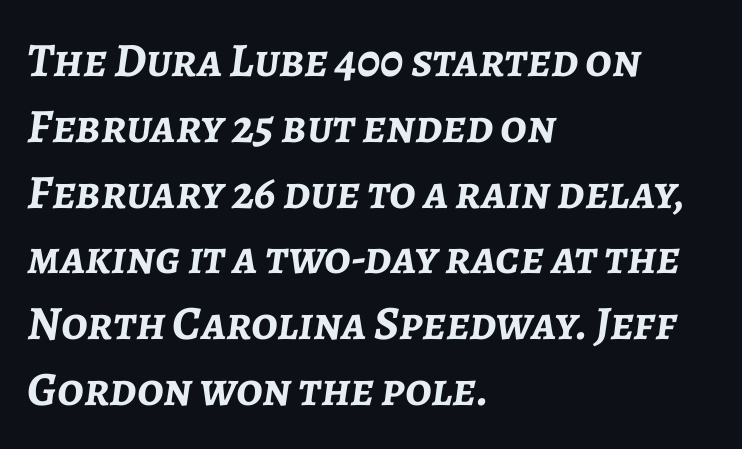
{"italic": "yes", "lean": "right", "slant_degrees": 7, "bold": "yes", "weight": "semibold", "width": "normal", "stroke_contrast": "low", "x_height": "medium", "monospaced": "no", "underline": "no", "align": "left", "line_spacing": "normal", "line_spacing_ratio": 1.37, "letter_spacing": "normal", "letter_spacing_em": 0.0, "glyph_px": 48}
